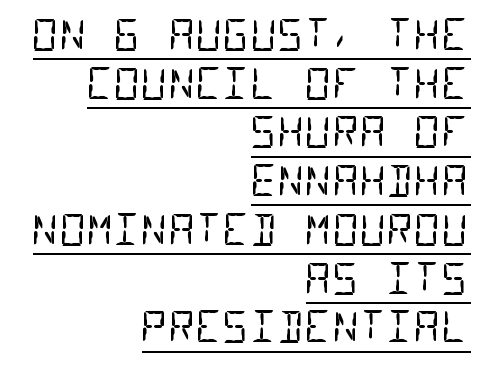
{"serif": "no", "bold": "no", "weight": "regular", "width": "condensed", "stroke_contrast": "low", "x_height": "large", "monospaced": "yes", "underline": "yes", "align": "right", "line_spacing_ratio": 1.16, "letter_spacing": "normal", "letter_spacing_em": 0.0, "glyph_px": 42}
